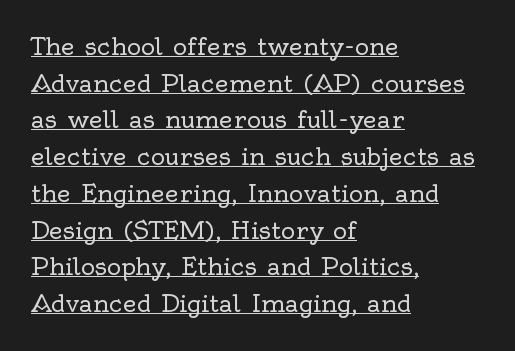
Somebody hit Ctrl+U on this one — the words are underlined. Characters remain perfectly vertical along every line. Reading down the block, your eye returns to a fixed left position each line. The letters sit at their default tracking, neither squeezed nor spread. Summary of vertical rhythm: regular, with standard interline spacing. Stroke mass is kept to a normal reading level or below.
